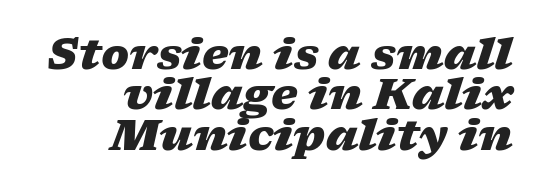
{"italic": "yes", "lean": "right", "slant_degrees": 17, "bold": "yes", "weight": "heavy", "width": "wide", "stroke_contrast": "low", "x_height": "medium", "monospaced": "no", "underline": "no", "align": "right", "line_spacing": "tight", "line_spacing_ratio": 0.96, "letter_spacing": "normal", "letter_spacing_em": 0.0, "glyph_px": 42}
